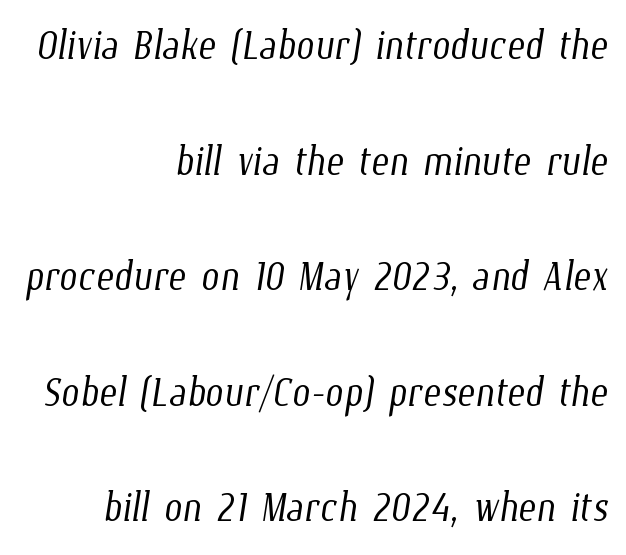
Q: Is the text bold? A: No.
Q: Is the text underlined? A: No.
Q: How is the paragraph aligned? A: Right-aligned.
Q: Is the spacing between letters normal or unusually wide? A: Normal.
Q: Is the spacing between lines tight, normal or loose? A: Loose.
Q: Width (condensed, normal, or wide)? A: Condensed.
Q: Stroke contrast? A: Low.
Q: x-height? A: Medium.
Q: Monospaced? A: No.
